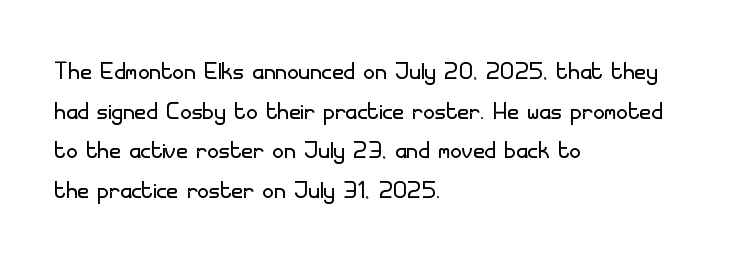
One-word summary of the alignment: left. Note the varied advance widths — an 'i' is clearly narrower than an 'm'. Unlike a traditional serif, this face leaves its strokes unadorned. The strokes are not fattened; the text isn't bold.
